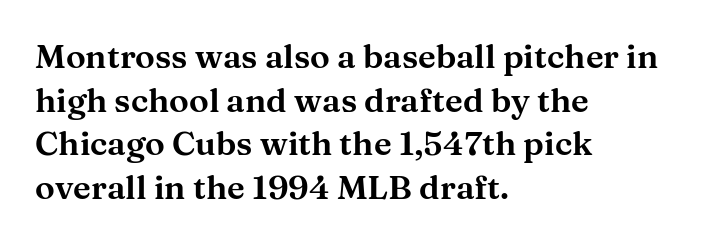
{"serif": "yes", "italic": "no", "width": "wide", "stroke_contrast": "medium", "x_height": "medium", "monospaced": "no", "underline": "no", "align": "left", "line_spacing": "normal", "line_spacing_ratio": 1.32, "letter_spacing": "normal", "letter_spacing_em": 0.0, "glyph_px": 33}
